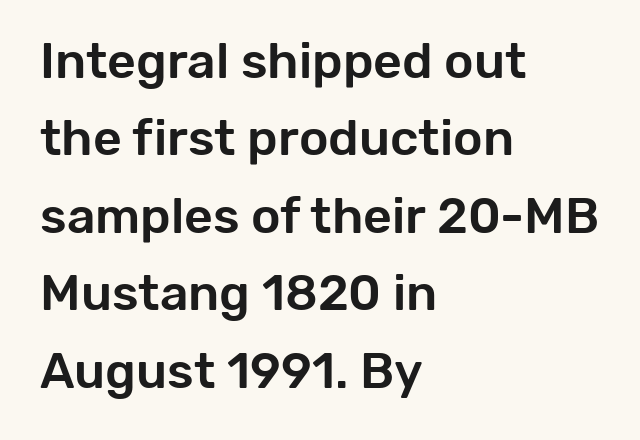
Q: Is the text italic (slanted)? A: No, it is upright.
Q: Is the typeface a serif or a sans-serif typeface? A: Sans-serif.
Q: Is the text underlined? A: No.
Q: How is the paragraph aligned? A: Left-aligned.
Q: Is the spacing between letters normal or unusually wide? A: Normal.
Q: Is the spacing between lines tight, normal or loose? A: Normal.
Q: Width (condensed, normal, or wide)? A: Normal.
Q: Stroke contrast? A: Low.
Q: x-height? A: Medium.
Q: Monospaced? A: No.
